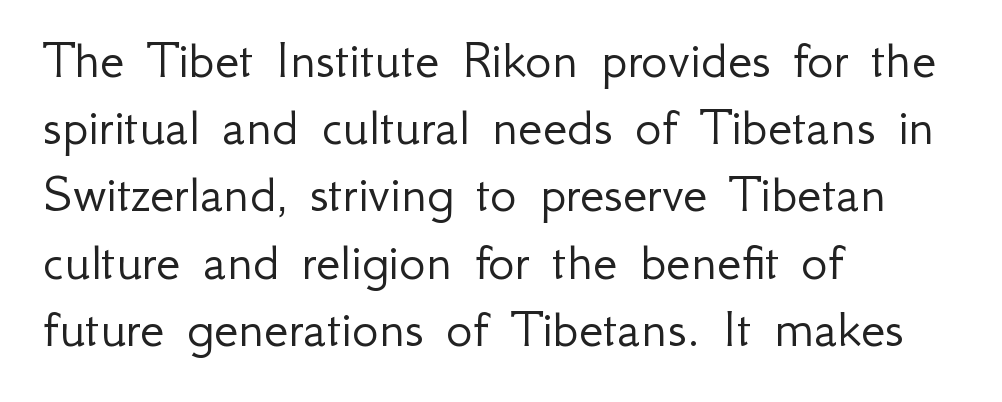
The space beneath each line is pristine and unruled. Character widths vary here, with narrow letters taking less room than wide ones. Note: no serifs on the glyphs. The letterforms sit at book weight or below. Is there any slant? The stems are plumb. Is the letter spacing exaggerated? No — it looks like the ordinary default.
